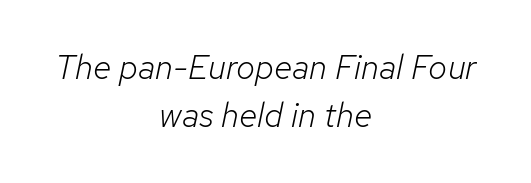
This sample uses an oblique cut, with every glyph tilted off the vertical. These lines are centered, leaving both edges ragged. Whoever set this chose a conventional vertical rhythm. This sample uses plain, unmodified letter spacing. Bare-footed words on every line. Counters stay open thanks to moderate or lighter strokes.
